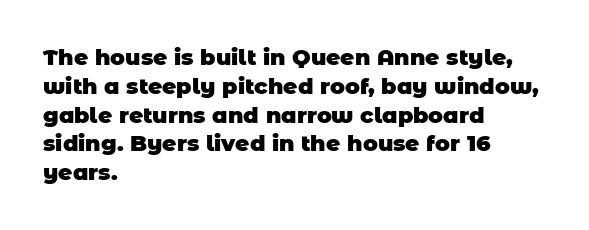
The image shows 22 px bold type; set left-aligned, normal line spacing (1.31x), normal letter spacing, not underlined.
